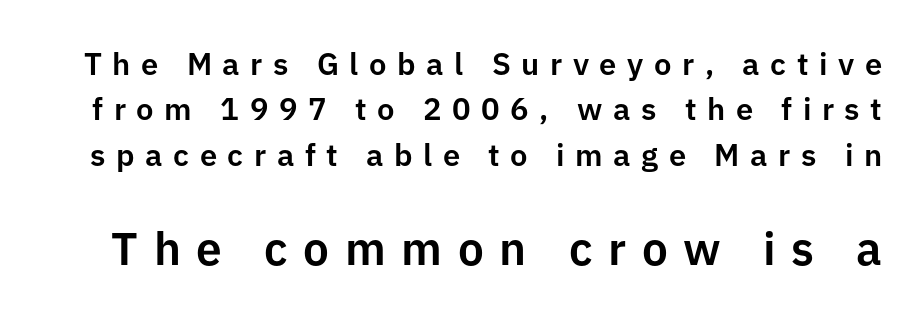
{"serif": "no", "italic": "no", "width": "normal", "stroke_contrast": "low", "x_height": "medium", "monospaced": "no", "underline": "no", "line_spacing": "normal", "line_spacing_ratio": 1.46, "letter_spacing": "wide", "letter_spacing_em": 0.34, "larger_block": "second", "size_ratio": 1.48, "glyph_px": 46}
